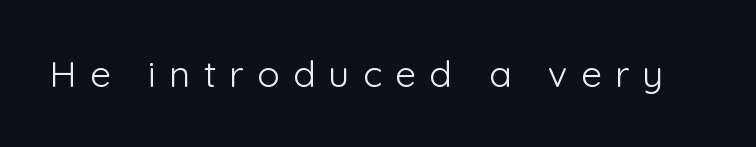
{"serif": "no", "italic": "no", "bold": "no", "weight": "light", "width": "normal", "stroke_contrast": "low", "x_height": "medium", "monospaced": "no", "underline": "no", "letter_spacing": "wide", "letter_spacing_em": 0.36, "glyph_px": 37}
